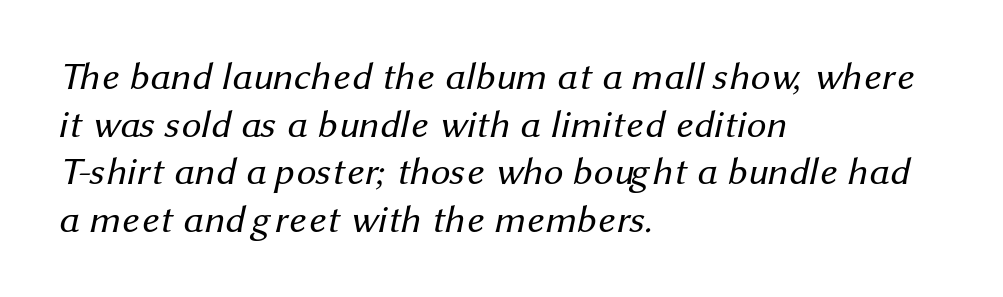
Lines of text with bare space underneath. In CSS terms this would be text-align: left. The letterforms sit shoulder to shoulder at normal distance. Observe the absence of serifs on each vertical stroke in this sample. A light-to-regular cut is what we see here.
